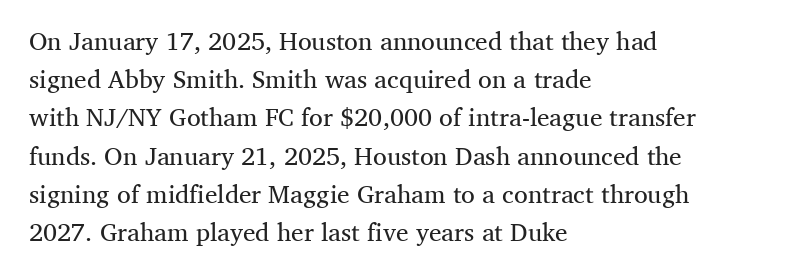
Q: Is the text bold? A: No.
Q: Is the text italic (slanted)? A: No, it is upright.
Q: Is the text underlined? A: No.
Q: How is the paragraph aligned? A: Left-aligned.
Q: Is the spacing between letters normal or unusually wide? A: Normal.
Q: Is the spacing between lines tight, normal or loose? A: Normal.
